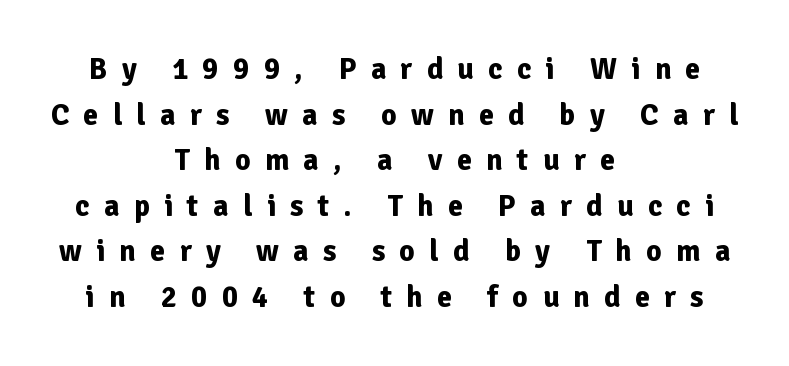
The designer went with a sans here, leaving each stem footless. Varying glyph widths throughout — classic text-font behaviour. I'd describe the lettering as bold — thick and assertive. Casual observation: everything's sitting right in the middle. Descenders are the only things crossing below the line.
